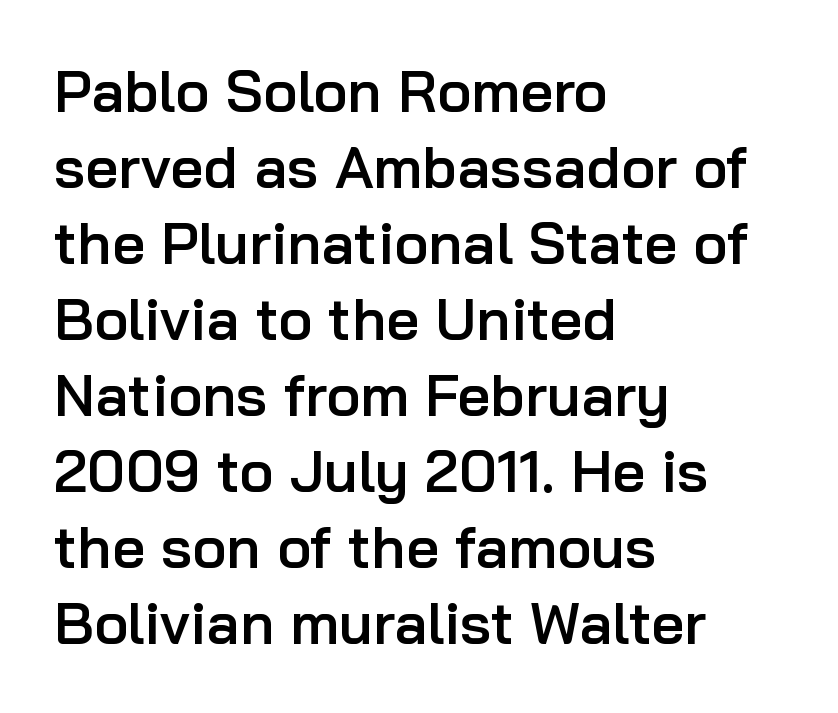
The image shows 58 px semibold sans-serif type, upright; set left-aligned, normal line spacing (1.31x), normal letter spacing, not underlined; low stroke contrast and a medium x-height.
